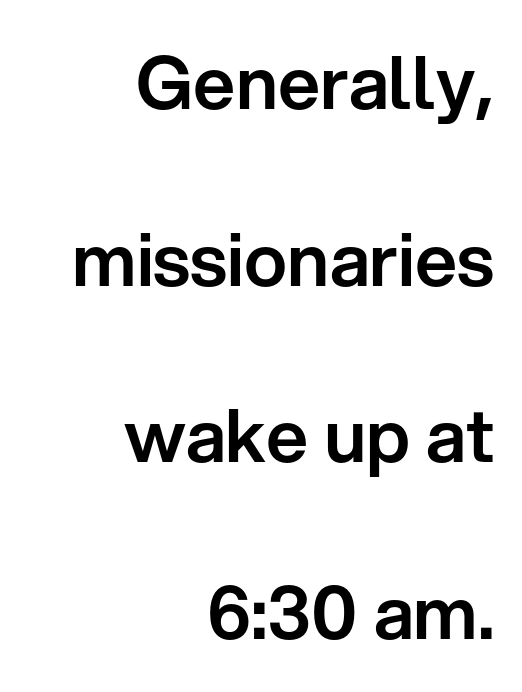
Every character sits straight up, as roman type does. Type without underlining. The setting favours the right margin, as signatures and pull-quotes sometimes do. Inter-character spacing is left at the font's built-in metrics. The designer dialed line spacing up above the default. The face used here is a sans, in the tradition of grotesques and geometrics.
